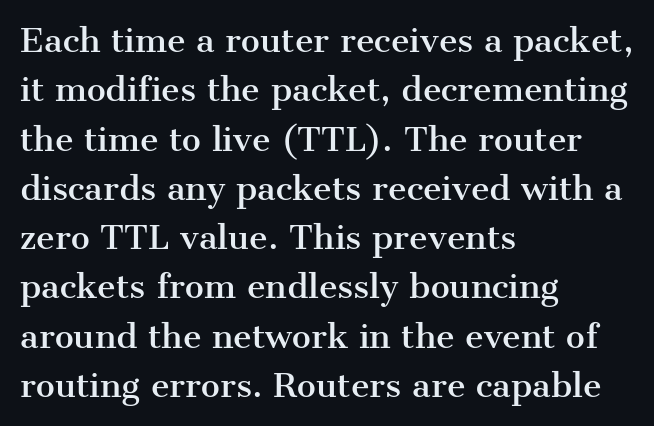
{"serif": "yes", "italic": "no", "width": "normal", "stroke_contrast": "medium", "x_height": "medium", "monospaced": "no", "underline": "no", "align": "left", "line_spacing": "normal", "line_spacing_ratio": 1.54, "letter_spacing": "normal", "letter_spacing_em": 0.0, "glyph_px": 32}
